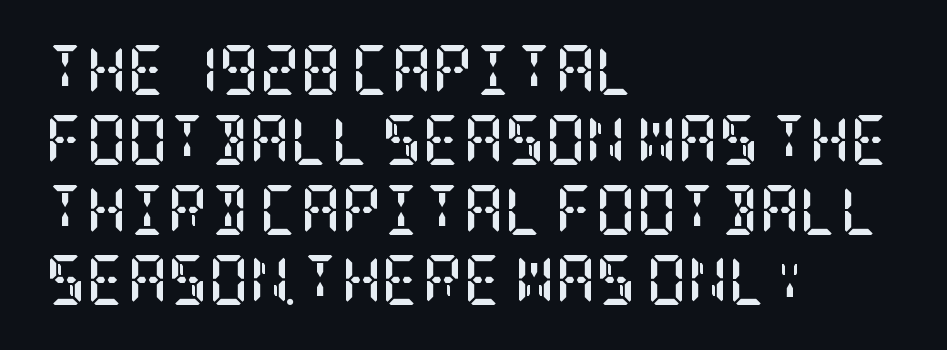
Q: Is the text bold? A: Yes.
Q: Is the text italic (slanted)? A: No, it is upright.
Q: Is the typeface a serif or a sans-serif typeface? A: Serif.
Q: Is the text underlined? A: No.
Q: How is the paragraph aligned? A: Left-aligned.
Q: Is the spacing between letters normal or unusually wide? A: Normal.
Q: Is the spacing between lines tight, normal or loose? A: Normal.
Q: Width (condensed, normal, or wide)? A: Condensed.
Q: Stroke contrast? A: Low.
Q: x-height? A: Large.
